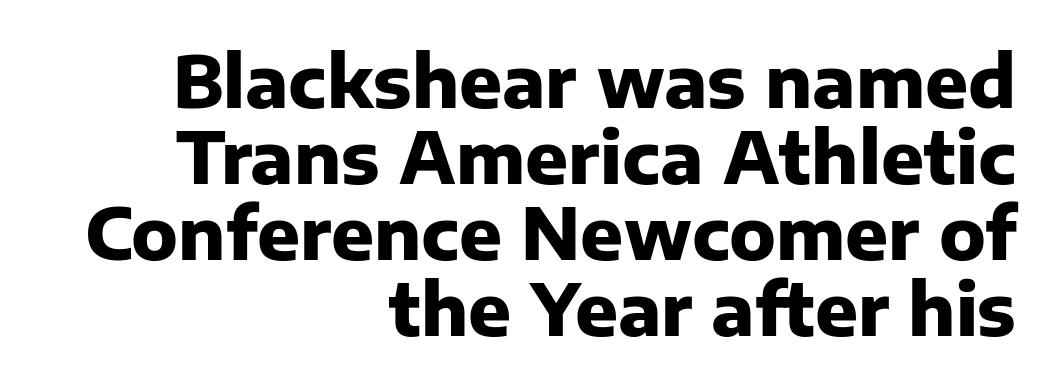
Q: Is the text bold? A: Yes.
Q: Is the text italic (slanted)? A: No, it is upright.
Q: Is the typeface a serif or a sans-serif typeface? A: Sans-serif.
Q: Is the text underlined? A: No.
Q: How is the paragraph aligned? A: Right-aligned.
Q: Is the spacing between letters normal or unusually wide? A: Normal.
Q: Is the spacing between lines tight, normal or loose? A: Tight.
Q: Width (condensed, normal, or wide)? A: Normal.
Q: Stroke contrast? A: Low.
Q: x-height? A: Medium.
Q: Monospaced? A: No.
